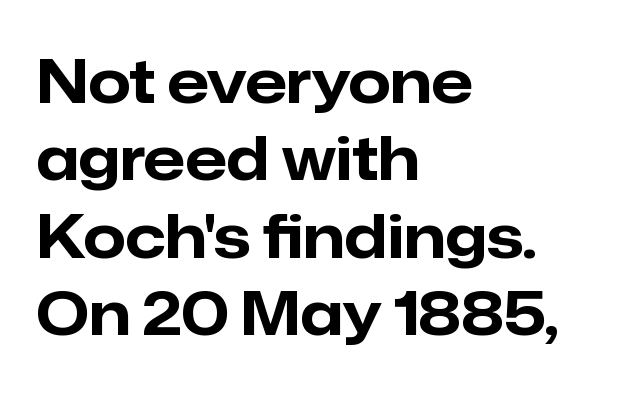
Q: Is the text bold? A: Yes.
Q: Is the text italic (slanted)? A: No, it is upright.
Q: Is the typeface a serif or a sans-serif typeface? A: Sans-serif.
Q: Is the text underlined? A: No.
Q: How is the paragraph aligned? A: Left-aligned.
Q: Is the spacing between letters normal or unusually wide? A: Normal.
Q: Is the spacing between lines tight, normal or loose? A: Normal.
Q: Width (condensed, normal, or wide)? A: Normal.
Q: Stroke contrast? A: Low.
Q: x-height? A: Medium.
Q: Monospaced? A: No.
